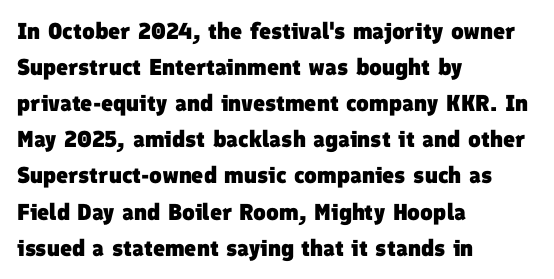
{"bold": "yes", "underline": "no", "align": "left", "line_spacing": "normal", "line_spacing_ratio": 1.57, "letter_spacing": "normal", "letter_spacing_em": 0.0, "glyph_px": 23}
